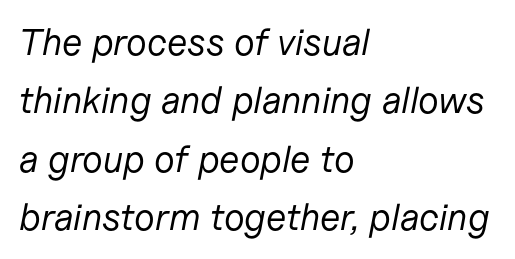
{"italic": "yes", "lean": "right", "slant_degrees": 11, "bold": "no", "weight": "regular", "width": "normal", "stroke_contrast": "low", "x_height": "medium", "monospaced": "no", "underline": "no", "align": "left", "line_spacing": "normal", "line_spacing_ratio": 1.58, "letter_spacing": "normal", "letter_spacing_em": 0.0, "glyph_px": 37}
